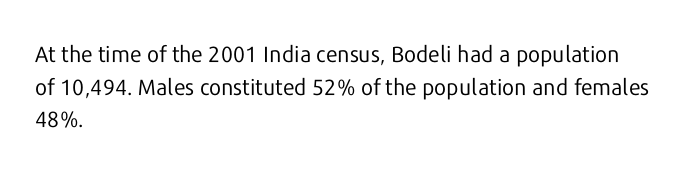
{"italic": "no", "bold": "no", "underline": "no", "align": "left", "line_spacing": "normal", "line_spacing_ratio": 1.48, "letter_spacing": "normal", "letter_spacing_em": 0.0, "glyph_px": 22}
